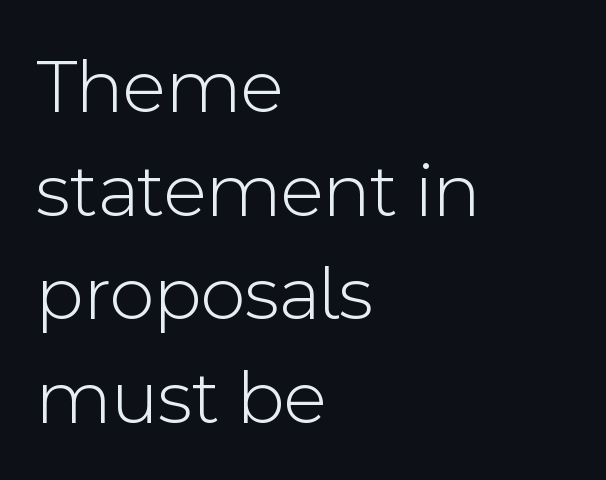
The image shows 78 px light sans-serif type, upright; set left-aligned, normal line spacing (1.33x), normal letter spacing, not underlined; a medium x-height.
